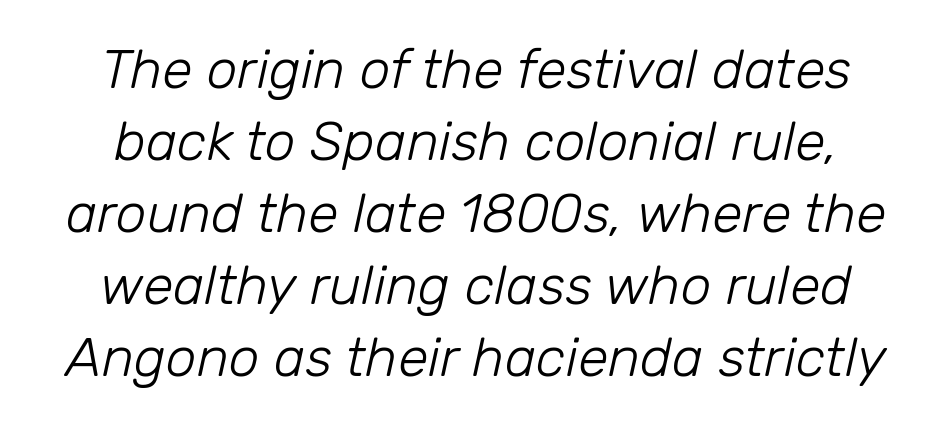
The image shows 55 px light type, italic (leaning right); set normal line spacing (1.31x), normal letter spacing, not underlined; low stroke contrast and a medium x-height.
